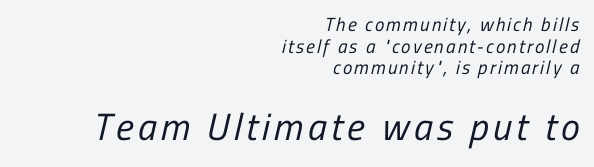
Is this a sans? Yes — the strokes have no serifs. Varying glyph widths throughout — classic text-font behaviour. A student would notice the bottom passage is typeset larger than what precedes it. Has an underline been added? It has not.
